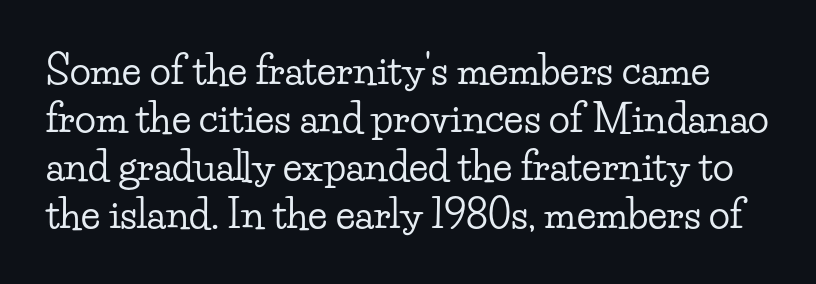
Q: Is the text italic (slanted)? A: No, it is upright.
Q: Is the typeface a serif or a sans-serif typeface? A: Serif.
Q: Is the text underlined? A: No.
Q: Is the spacing between letters normal or unusually wide? A: Normal.
Q: Width (condensed, normal, or wide)? A: Wide.
Q: Stroke contrast? A: Low.
Q: x-height? A: Small.
Q: Monospaced? A: No.
